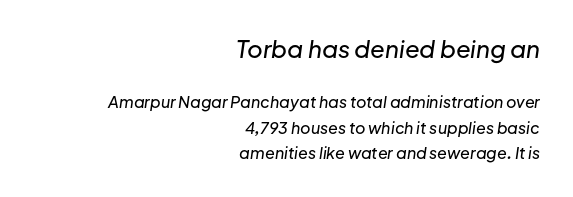
The image shows 24 px text type, italic (leaning right); set right-aligned, normal line spacing (1.61x), normal letter spacing, not underlined; the first (top) block is 1.5x larger.
